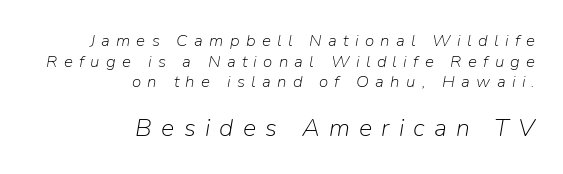
Horizontal alignment here is rightward, an uncommon choice for prose. Each row of text sits above clean, open space. This rendering widens character spacing well past its baseline value. Does the lettering tilt? It does — this is italic. A light-to-regular cut is what we see here.
